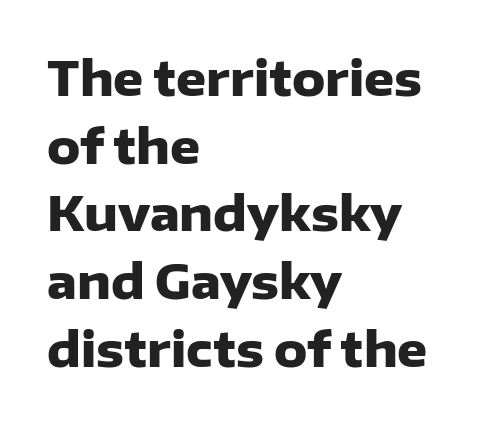
The image shows 47 px heavy sans-serif type, upright; set left-aligned, normal line spacing (1.44x), normal letter spacing, not underlined; low stroke contrast and a medium x-height.
